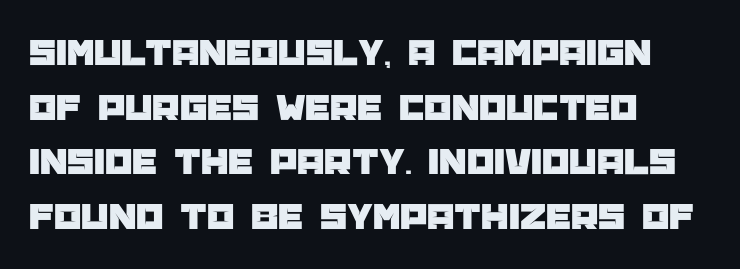
The image shows 39 px sans-serif type, upright; set left-aligned, normal line spacing (1.4x), normal letter spacing, not underlined; low stroke contrast and a large x-height.
